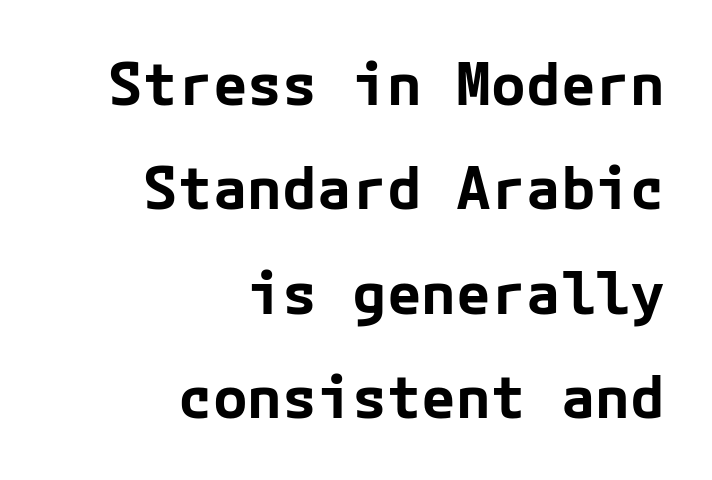
The image shows 58 px bold sans-serif type, upright; set right-aligned, line spacing 1.8x, normal letter spacing, not underlined; low stroke contrast and a medium x-height.
